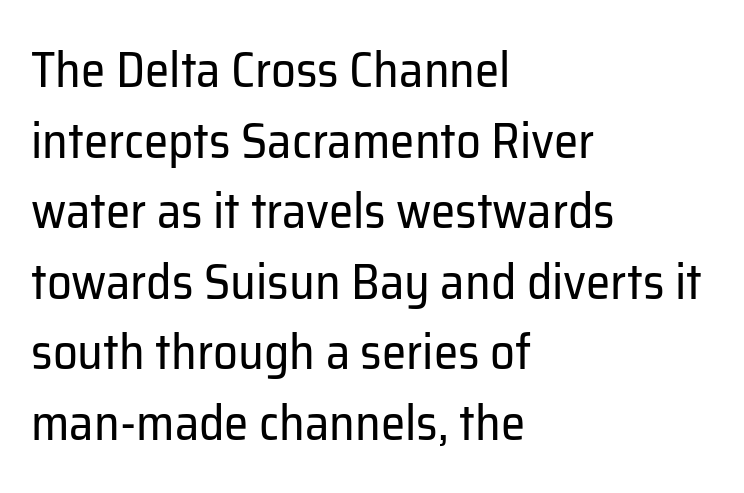
The face looks like a standard text weight, possibly lighter. Decoration check: the copy has no underline. Vertical strokes here are truly vertical. Each letter keeps its own natural width here, so spacing adapts to shape. Does extra space separate the letters? No, they use regular spacing. Every row of glyphs begins at an identical x-position on the left.
